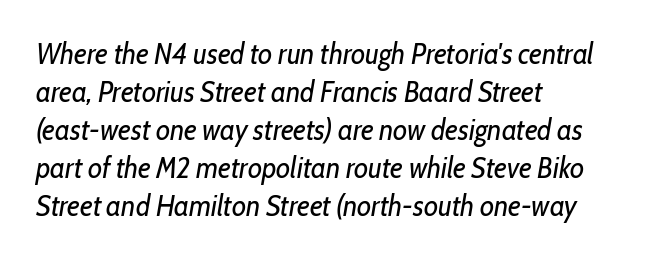
Check under the words: just untouched page. This block has exactly the height ordinary leading produces. No extra tracking has been applied to these lines. Think of a printed novel: that variable character pitch is what you see here. Letters have the restrained weight of plain body copy at most. Italic? Definitely — the glyphs are oblique.
